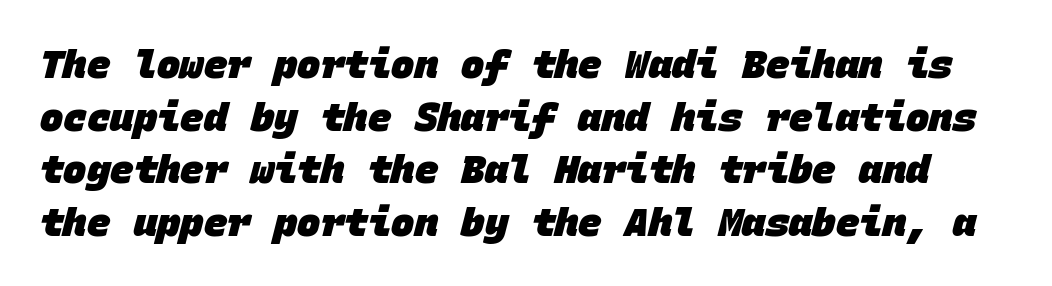
Q: Is the text bold? A: Yes.
Q: Is the typeface a serif or a sans-serif typeface? A: Sans-serif.
Q: Is the text underlined? A: No.
Q: Is the spacing between letters normal or unusually wide? A: Normal.
Q: Is the spacing between lines tight, normal or loose? A: Normal.
Q: Width (condensed, normal, or wide)? A: Normal.
Q: Stroke contrast? A: Low.
Q: x-height? A: Large.
Q: Monospaced? A: Yes.
